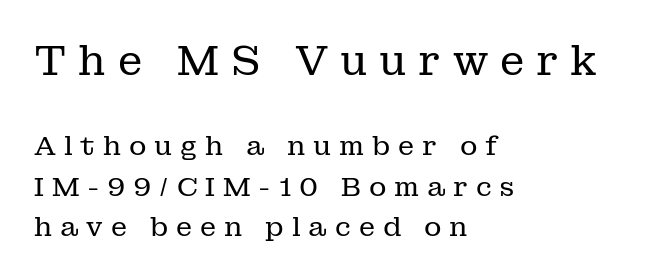
Q: Is the text bold? A: No.
Q: Is the text italic (slanted)? A: No, it is upright.
Q: Is the typeface a serif or a sans-serif typeface? A: Serif.
Q: Is the text underlined? A: No.
Q: How is the paragraph aligned? A: Left-aligned.
Q: Is the spacing between letters normal or unusually wide? A: Unusually wide.
Q: Is the spacing between lines tight, normal or loose? A: Normal.
Q: Which block of text is set in a larger size, the first (top) or the second (bottom)? A: The first (top) one.
Q: Width (condensed, normal, or wide)? A: Normal.
Q: Stroke contrast? A: Low.
Q: x-height? A: Medium.
Q: Monospaced? A: No.
